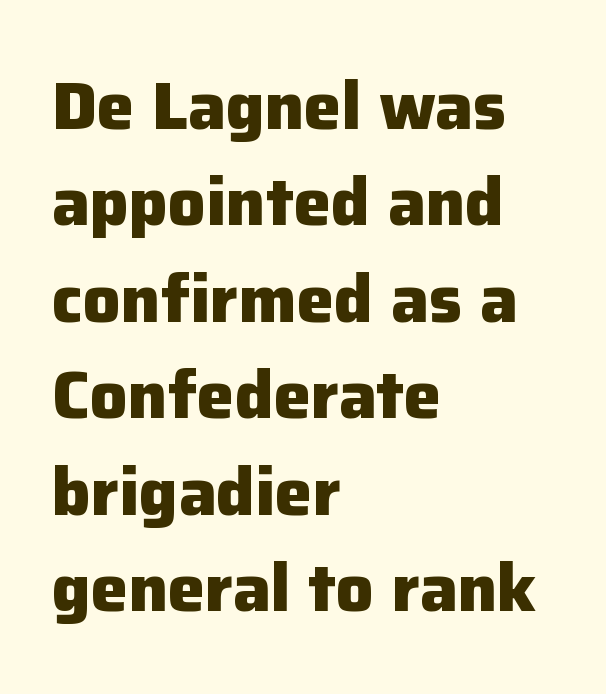
The image shows 67 px heavy sans-serif type, upright; set left-aligned, normal line spacing (1.44x), normal letter spacing, not underlined; low stroke contrast and a medium x-height.
